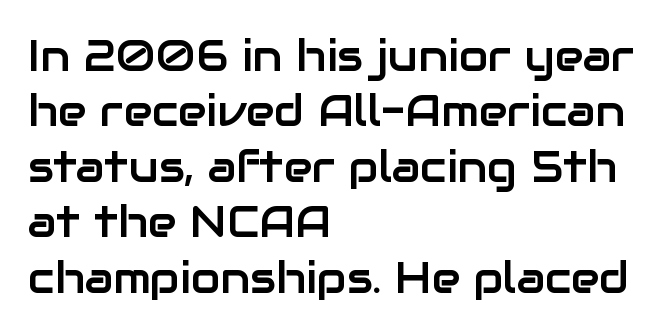
The image shows 43 px sans-serif type, upright; set left-aligned, normal line spacing (1.29x), normal letter spacing, not underlined; low stroke contrast and a medium x-height.
